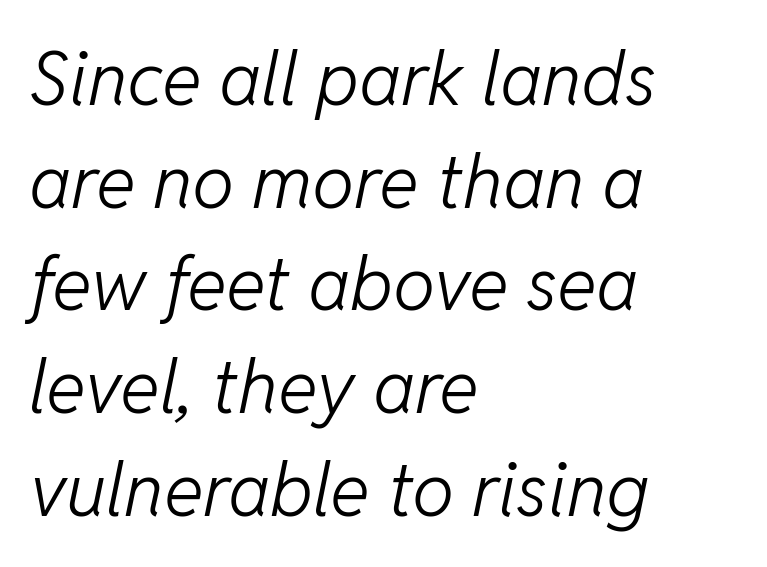
{"italic": "yes", "lean": "right", "slant_degrees": 11, "bold": "no", "weight": "light", "width": "normal", "stroke_contrast": "low", "x_height": "medium", "monospaced": "no", "underline": "no", "align": "left", "line_spacing": "normal", "line_spacing_ratio": 1.37, "letter_spacing": "normal", "letter_spacing_em": 0.0, "glyph_px": 75}
